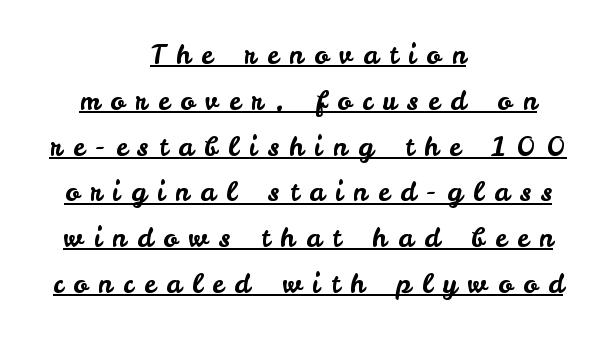
The image shows 26 px text type; set centered, line spacing 1.76x, unusually wide letter spacing (+0.42 em), underlined.
